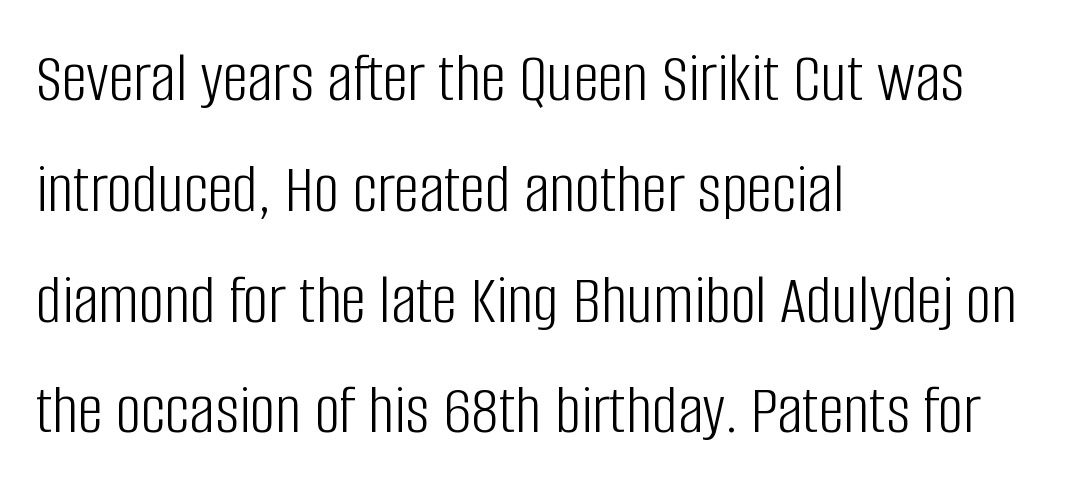
{"serif": "no", "italic": "no", "bold": "no", "weight": "light", "width": "condensed", "stroke_contrast": "low", "x_height": "large", "monospaced": "no", "underline": "no", "align": "left", "line_spacing": "normal", "line_spacing_ratio": 1.56, "letter_spacing": "normal", "letter_spacing_em": 0.0, "glyph_px": 71}
